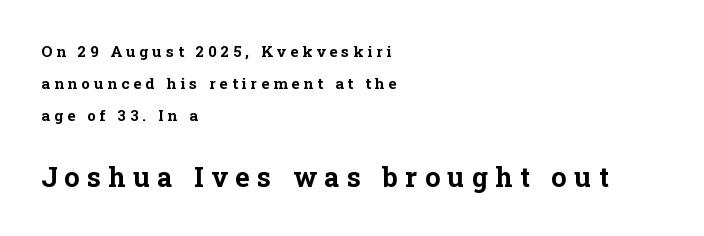
The image shows 27 px bold type, upright; set left-aligned, loose line spacing (2.12x), unusually wide letter spacing (+0.28 em), not underlined; the second (bottom) block is 1.8x larger.
